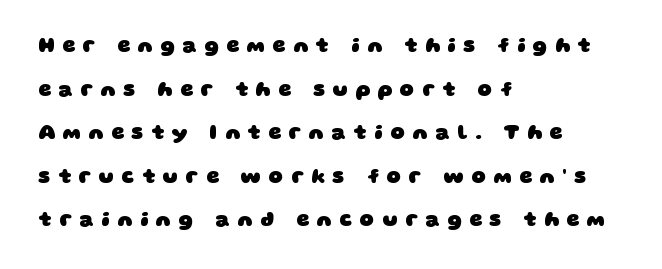
The image shows 20 px bold type; set left-aligned, loose line spacing (2.18x), unusually wide letter spacing (+0.38 em), not underlined.
